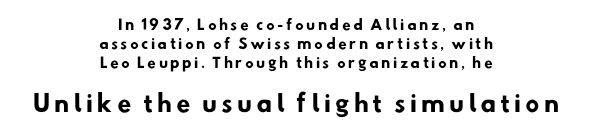
{"bold": "yes", "underline": "no", "align": "center", "line_spacing": "normal", "line_spacing_ratio": 1.35, "larger_block": "second", "size_ratio": 1.64, "glyph_px": 23}
